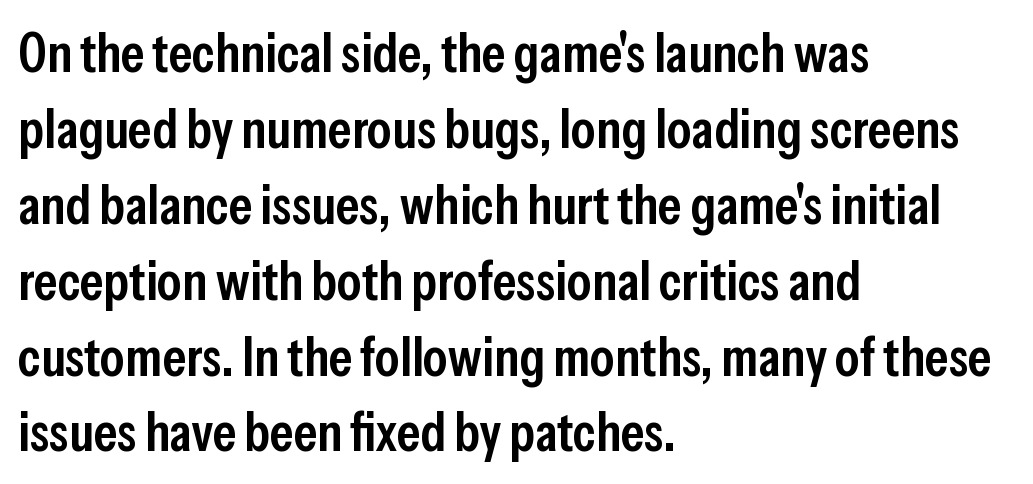
{"serif": "no", "italic": "no", "bold": "semi", "weight": "semibold", "width": "condensed", "stroke_contrast": "low", "x_height": "medium", "monospaced": "no", "underline": "no", "align": "left", "line_spacing": "normal", "line_spacing_ratio": 1.38, "letter_spacing": "normal", "letter_spacing_em": 0.0, "glyph_px": 55}
